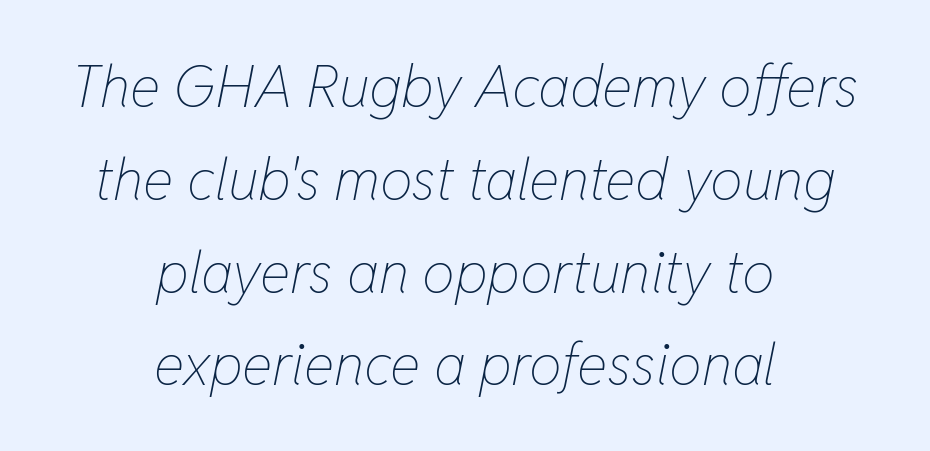
{"italic": "yes", "lean": "right", "slant_degrees": 11, "bold": "no", "weight": "thin", "width": "condensed", "stroke_contrast": "low", "x_height": "medium", "monospaced": "no", "underline": "no", "align": "center", "line_spacing": "normal", "line_spacing_ratio": 1.6, "letter_spacing": "normal", "letter_spacing_em": 0.0, "glyph_px": 58}
